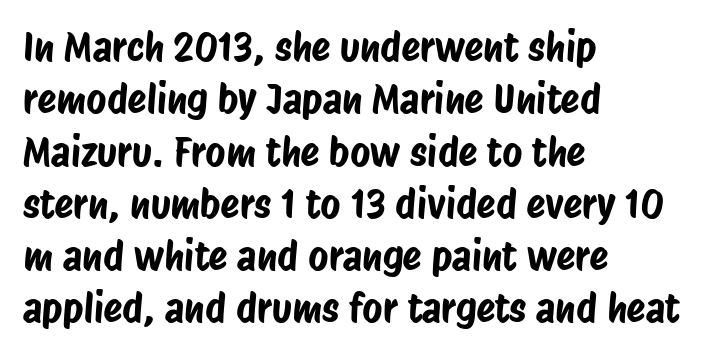
Q: Is the typeface a serif or a sans-serif typeface? A: Sans-serif.
Q: Is the text underlined? A: No.
Q: How is the paragraph aligned? A: Left-aligned.
Q: Is the spacing between letters normal or unusually wide? A: Normal.
Q: Is the spacing between lines tight, normal or loose? A: Normal.
Q: Width (condensed, normal, or wide)? A: Condensed.
Q: Stroke contrast? A: Low.
Q: x-height? A: Large.
Q: Monospaced? A: No.
